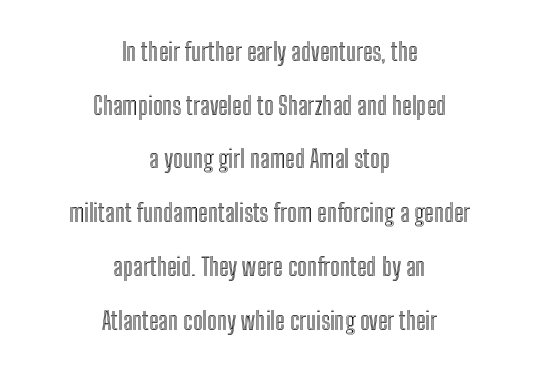
The rendering uses a large line-height, opening up the rows. When letters stand straight like this, we call the style roman or upright. If you folded the block vertically in half, each line would mirror itself in length. Letters rest on an invisible, unmarked baseline.
